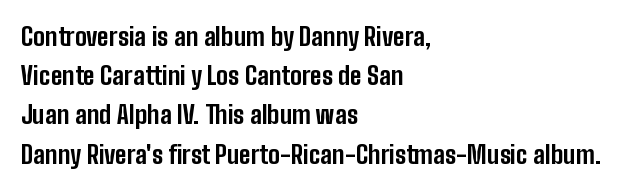
Q: Is the text bold? A: Yes.
Q: Is the text italic (slanted)? A: No, it is upright.
Q: Is the text underlined? A: No.
Q: How is the paragraph aligned? A: Left-aligned.
Q: Is the spacing between letters normal or unusually wide? A: Normal.
Q: Is the spacing between lines tight, normal or loose? A: Normal.
